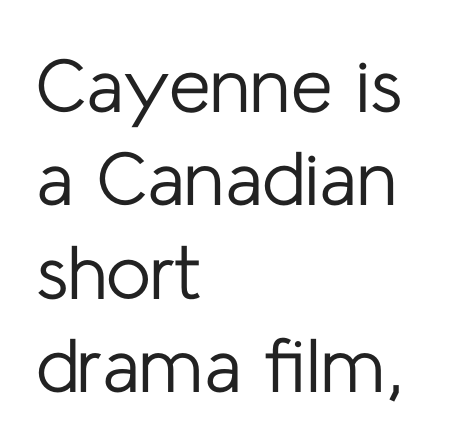
The image shows 76 px regular-weight sans-serif type, upright; set left-aligned, line spacing 1.23x, normal letter spacing, not underlined; low stroke contrast and a medium x-height.
